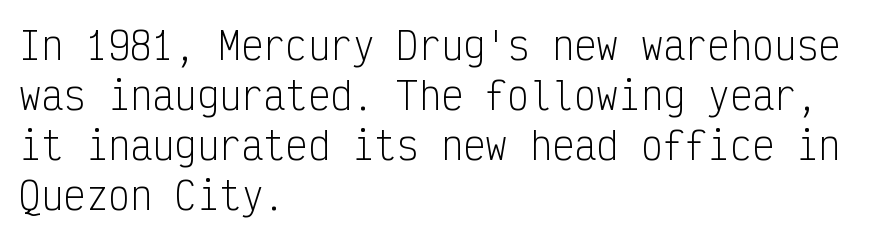
{"serif": "no", "italic": "no", "bold": "no", "weight": "light", "width": "condensed", "stroke_contrast": "low", "x_height": "medium", "monospaced": "yes", "underline": "no", "align": "left", "line_spacing": "normal", "line_spacing_ratio": 1.35, "letter_spacing": "normal", "letter_spacing_em": 0.0, "glyph_px": 37}
